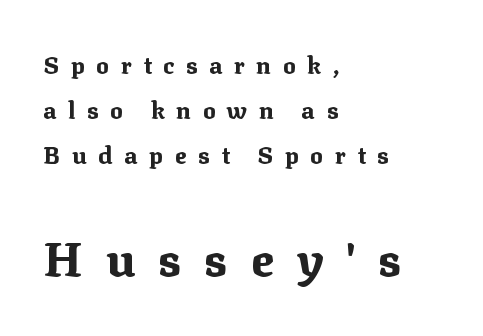
Q: Is the text bold? A: Yes.
Q: Is the text italic (slanted)? A: No, it is upright.
Q: Is the typeface a serif or a sans-serif typeface? A: Serif.
Q: Is the text underlined? A: No.
Q: How is the paragraph aligned? A: Left-aligned.
Q: Is the spacing between letters normal or unusually wide? A: Unusually wide.
Q: Which block of text is set in a larger size, the first (top) or the second (bottom)? A: The second (bottom) one.
Q: Width (condensed, normal, or wide)? A: Normal.
Q: Stroke contrast? A: Medium.
Q: x-height? A: Medium.
Q: Monospaced? A: No.
